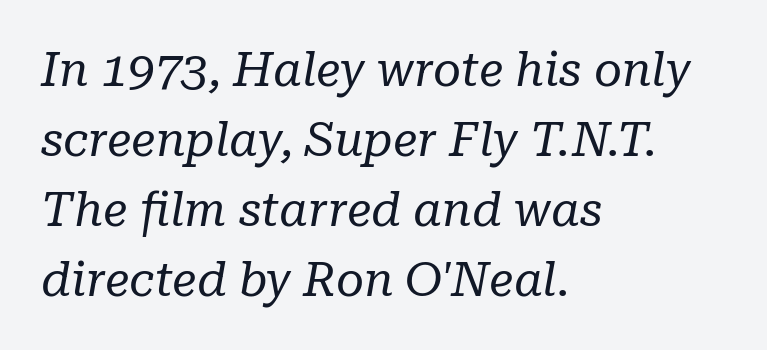
The image shows 48 px regular-weight serif type, italic (leaning right); set left-aligned, normal line spacing (1.46x), normal letter spacing, not underlined; low stroke contrast and a medium x-height.
